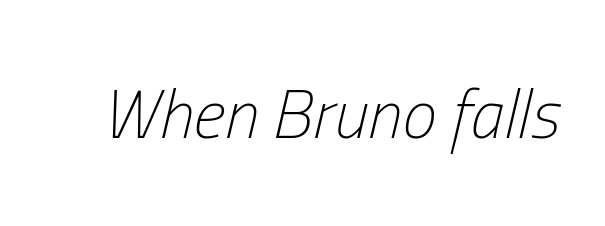
{"italic": "yes", "lean": "right", "slant_degrees": 13, "bold": "no", "weight": "light", "width": "condensed", "stroke_contrast": "low", "x_height": "medium", "monospaced": "no", "underline": "no", "letter_spacing": "normal", "letter_spacing_em": 0.0, "glyph_px": 69}
